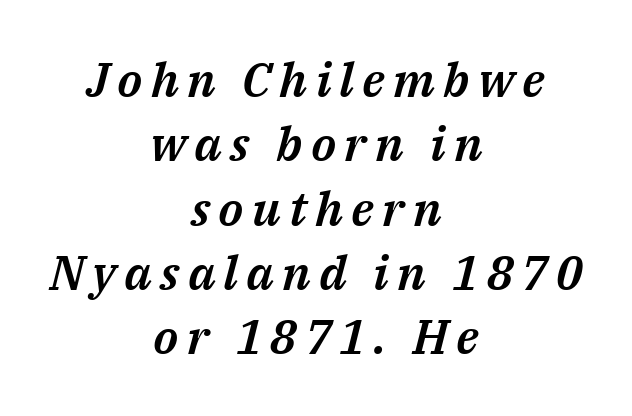
Q: Is the text italic (slanted)? A: Yes, it leans right by about 14 degrees.
Q: Is the text underlined? A: No.
Q: How is the paragraph aligned? A: Centered.
Q: Is the spacing between lines tight, normal or loose? A: Normal.
Q: Width (condensed, normal, or wide)? A: Normal.
Q: Stroke contrast? A: Medium.
Q: x-height? A: Medium.
Q: Monospaced? A: No.
